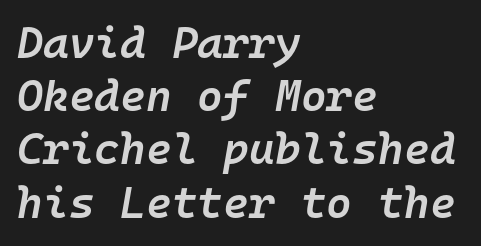
Q: Is the text bold? A: Semi-bold.
Q: Is the text italic (slanted)? A: Yes, it leans right by about 10 degrees.
Q: Is the text underlined? A: No.
Q: How is the paragraph aligned? A: Left-aligned.
Q: Is the spacing between letters normal or unusually wide? A: Normal.
Q: Width (condensed, normal, or wide)? A: Normal.
Q: Stroke contrast? A: Low.
Q: x-height? A: Medium.
Q: Monospaced? A: Yes.
